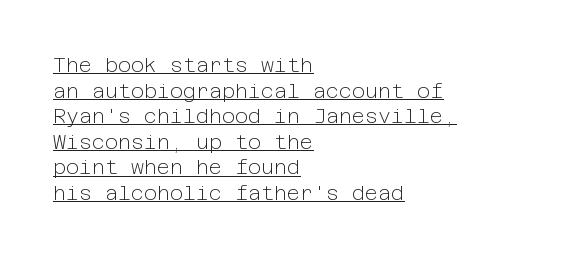
Q: Is the text bold? A: No.
Q: Is the text italic (slanted)? A: No, it is upright.
Q: Is the text underlined? A: Yes.
Q: How is the paragraph aligned? A: Left-aligned.
Q: Is the spacing between letters normal or unusually wide? A: Normal.
Q: Is the spacing between lines tight, normal or loose? A: Normal.
